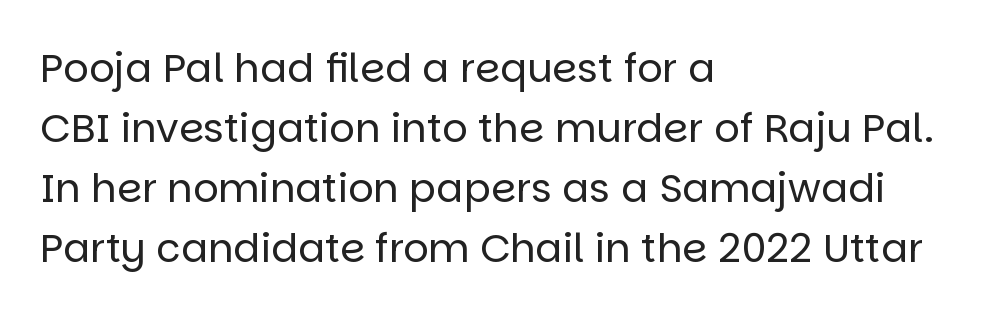
The rendering uses a moderate line-height, typical for paragraphs. Ink coverage per letter is moderate at most. This is the regular roman posture of the typeface. Stroke terminals: plain, sans-serif.
